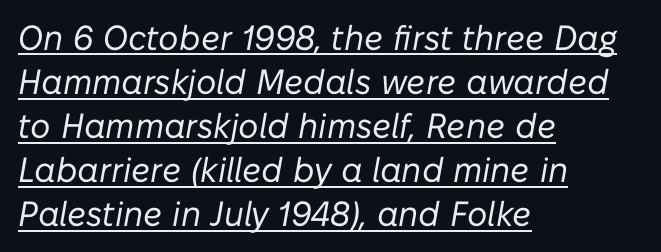
{"italic": "yes", "lean": "right", "slant_degrees": 10, "bold": "no", "weight": "regular", "width": "normal", "stroke_contrast": "low", "x_height": "medium", "monospaced": "no", "underline": "yes", "align": "left", "line_spacing": "normal", "line_spacing_ratio": 1.26, "letter_spacing": "normal", "letter_spacing_em": 0.0, "glyph_px": 35}
